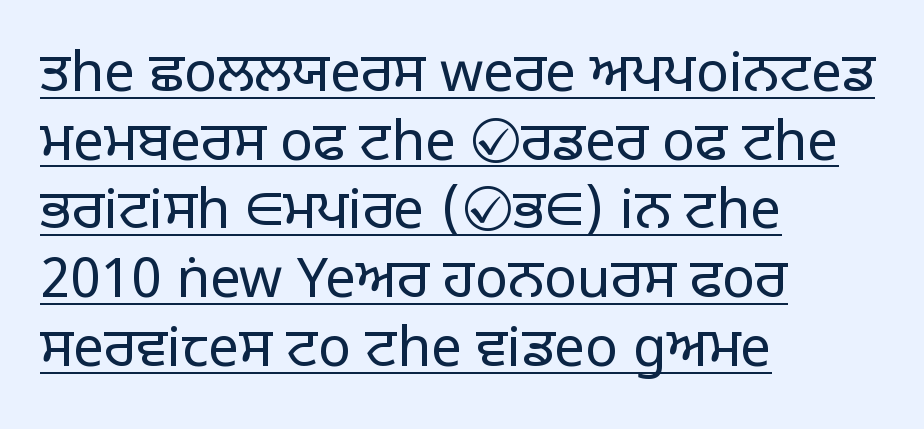
The image shows 55 px light sans-serif type, upright; set left-aligned, normal line spacing (1.25x), normal letter spacing, underlined; low stroke contrast and a large x-height.
